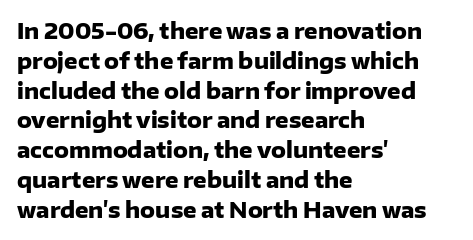
Q: Is the text bold? A: Yes.
Q: Is the text italic (slanted)? A: No, it is upright.
Q: Is the text underlined? A: No.
Q: How is the paragraph aligned? A: Left-aligned.
Q: Is the spacing between letters normal or unusually wide? A: Normal.
Q: Is the spacing between lines tight, normal or loose? A: Normal.
